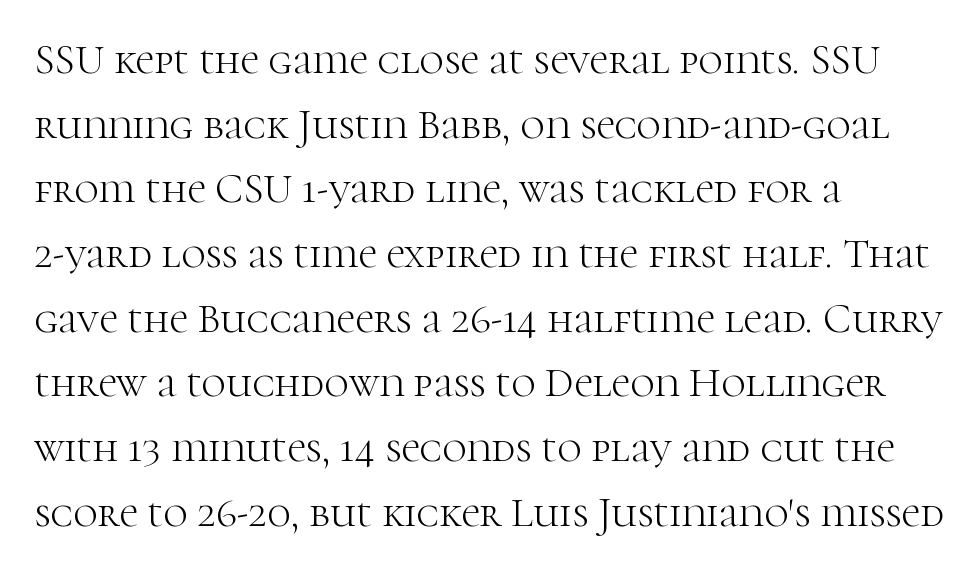
The space directly below the letters is spotless. Note the varied advance widths — an 'i' is clearly narrower than an 'm'. Regarding serifs, this sample has them. A typesetter would call this leading conventional body-copy spacing.
